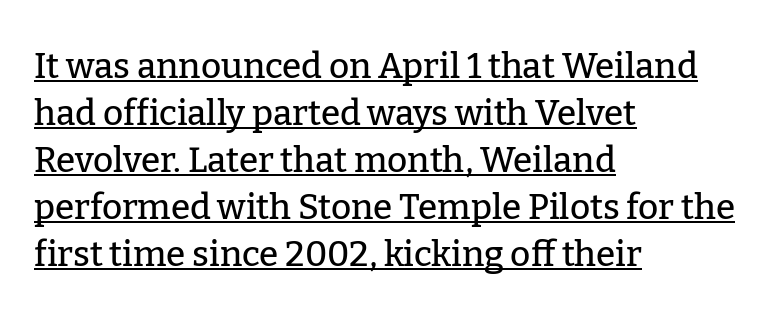
{"serif": "yes", "italic": "no", "width": "normal", "stroke_contrast": "low", "x_height": "medium", "monospaced": "no", "underline": "yes", "align": "left", "line_spacing": "normal", "line_spacing_ratio": 1.34, "letter_spacing": "normal", "letter_spacing_em": 0.0, "glyph_px": 35}
